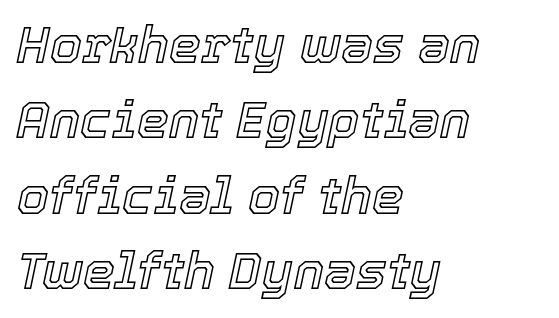
The image shows 51 px text type, italic (leaning right); set left-aligned, normal line spacing (1.48x), normal letter spacing, not underlined; a medium x-height.
